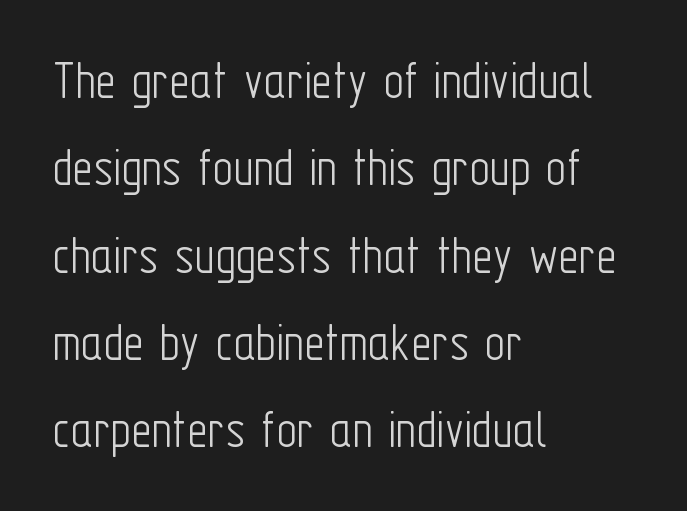
{"serif": "no", "italic": "no", "bold": "no", "weight": "light", "width": "condensed", "stroke_contrast": "low", "x_height": "medium", "monospaced": "no", "underline": "no", "align": "left", "line_spacing": "normal", "line_spacing_ratio": 1.56, "letter_spacing": "normal", "letter_spacing_em": 0.0, "glyph_px": 56}
